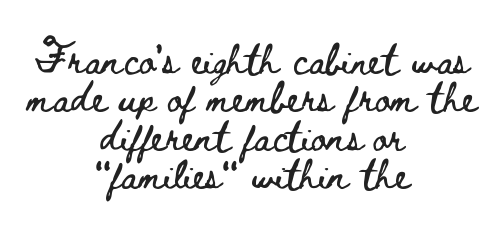
A clean baseline with only descenders dipping below it. The face used here is proportionally spaced, like ordinary book or web type. Summary of vertical rhythm: regular, with standard interline spacing. The compositor balanced each line on the midline. Tracking value appears to be zero — textbook default spacing.
